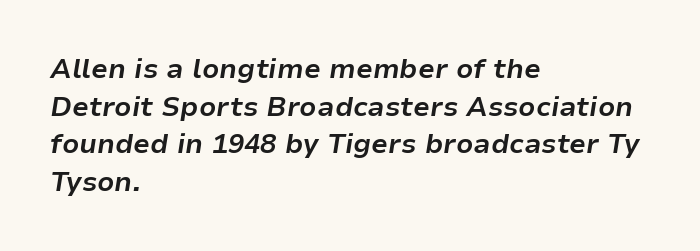
Q: Is the text bold? A: Yes.
Q: Is the text italic (slanted)? A: Yes, it leans right by about 9 degrees.
Q: Is the text underlined? A: No.
Q: How is the paragraph aligned? A: Left-aligned.
Q: Is the spacing between letters normal or unusually wide? A: Normal.
Q: Is the spacing between lines tight, normal or loose? A: Normal.
